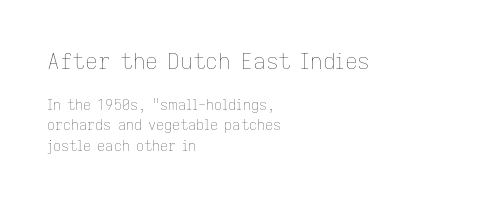
Evenly set lines give the paragraph a standard silhouette. A typesetter would mark this as roman, not italic. The tracking reads as untouched default to a designer's eye. A student would notice the top passage is typeset larger than what follows. On a weight scale, this lands at 450 or below. Compared with a centered layout, this one pins lines to the left instead.
